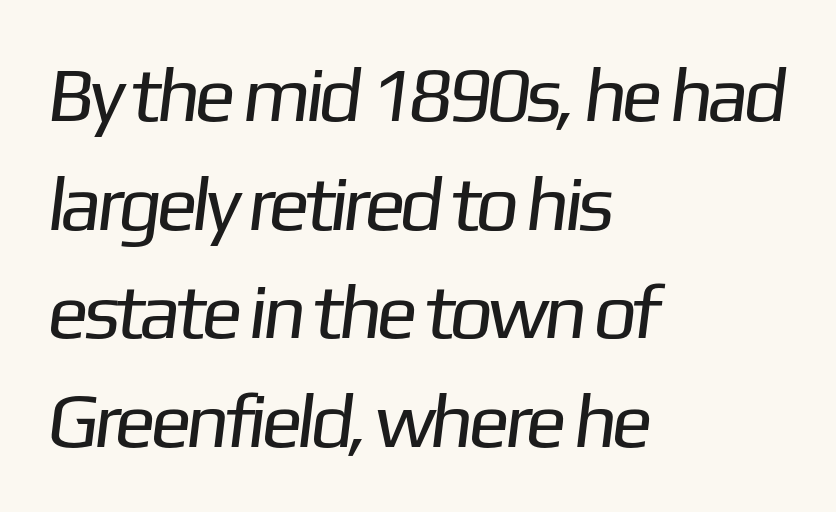
{"serif": "no", "bold": "no", "weight": "regular", "width": "normal", "stroke_contrast": "low", "x_height": "medium", "monospaced": "no", "underline": "no", "align": "left", "line_spacing": "normal", "line_spacing_ratio": 1.41, "letter_spacing": "normal", "letter_spacing_em": 0.0, "glyph_px": 77}
